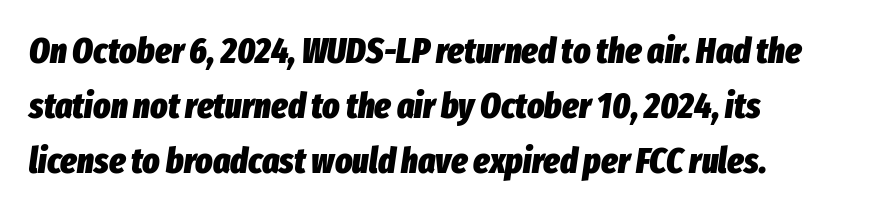
{"italic": "yes", "lean": "right", "slant_degrees": 8, "bold": "yes", "weight": "heavy", "width": "condensed", "stroke_contrast": "low", "x_height": "medium", "monospaced": "no", "underline": "no", "align": "left", "line_spacing": "normal", "line_spacing_ratio": 1.53, "letter_spacing": "normal", "letter_spacing_em": 0.0, "glyph_px": 36}
